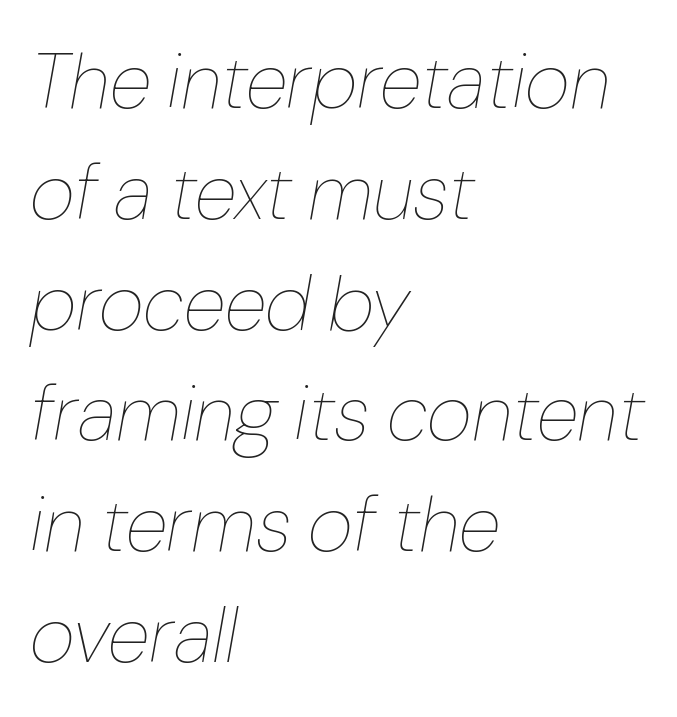
{"italic": "yes", "lean": "right", "slant_degrees": 10, "bold": "no", "weight": "thin", "width": "normal", "stroke_contrast": "low", "x_height": "medium", "monospaced": "no", "underline": "no", "align": "left", "line_spacing": "normal", "line_spacing_ratio": 1.42, "letter_spacing": "normal", "letter_spacing_em": 0.0, "glyph_px": 78}
